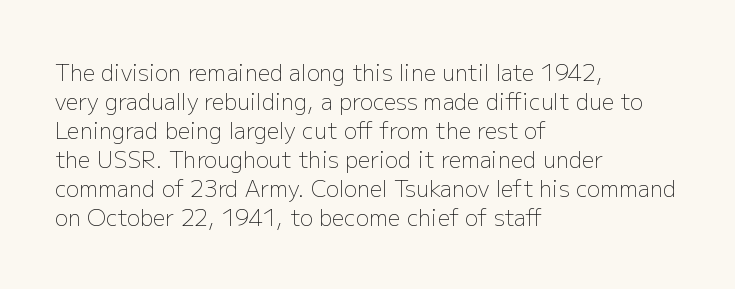
{"italic": "no", "bold": "no", "underline": "no", "align": "left", "line_spacing": "normal", "line_spacing_ratio": 1.32, "letter_spacing": "normal", "letter_spacing_em": 0.0, "glyph_px": 22}
